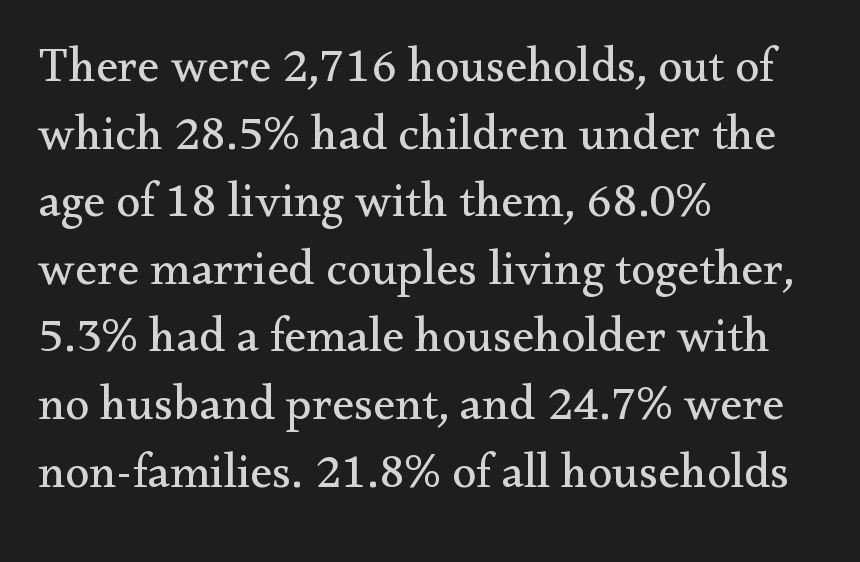
Q: Is the text bold? A: No.
Q: Is the text italic (slanted)? A: No, it is upright.
Q: Is the typeface a serif or a sans-serif typeface? A: Serif.
Q: Is the text underlined? A: No.
Q: How is the paragraph aligned? A: Left-aligned.
Q: Is the spacing between letters normal or unusually wide? A: Normal.
Q: Is the spacing between lines tight, normal or loose? A: Normal.
Q: Width (condensed, normal, or wide)? A: Normal.
Q: Stroke contrast? A: Medium.
Q: x-height? A: Small.
Q: Monospaced? A: No.
